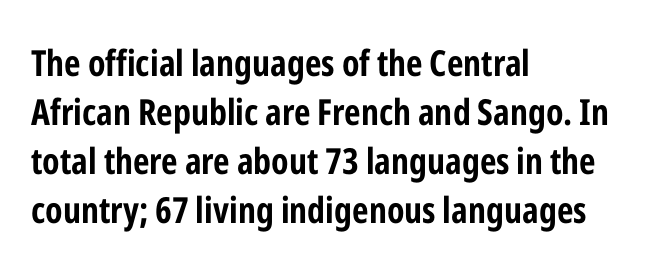
{"serif": "no", "italic": "no", "bold": "yes", "weight": "bold", "width": "condensed", "stroke_contrast": "low", "x_height": "medium", "monospaced": "no", "underline": "no", "align": "left", "line_spacing": "normal", "line_spacing_ratio": 1.36, "letter_spacing": "normal", "letter_spacing_em": 0.0, "glyph_px": 36}
